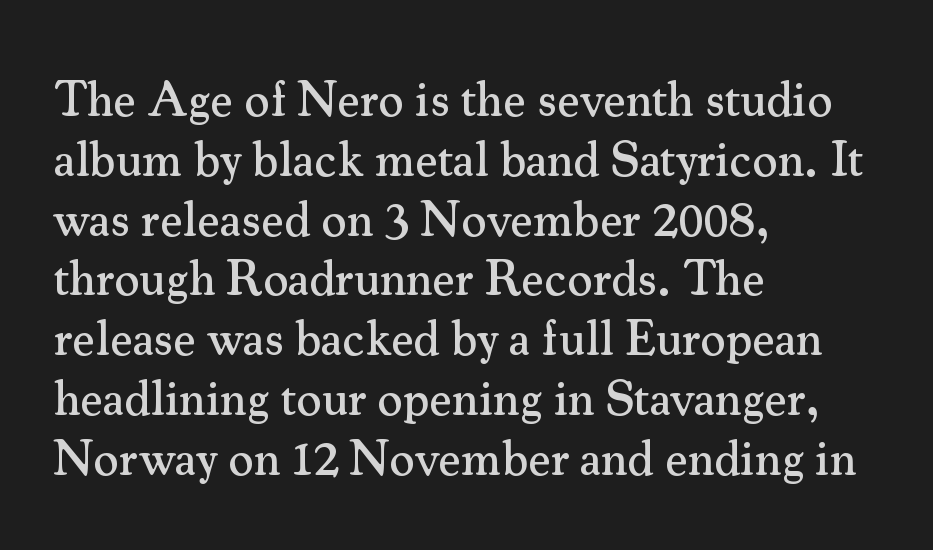
{"serif": "yes", "italic": "no", "width": "normal", "stroke_contrast": "medium", "x_height": "small", "monospaced": "no", "underline": "no", "align": "left", "line_spacing_ratio": 1.22, "letter_spacing": "normal", "letter_spacing_em": 0.0, "glyph_px": 49}
